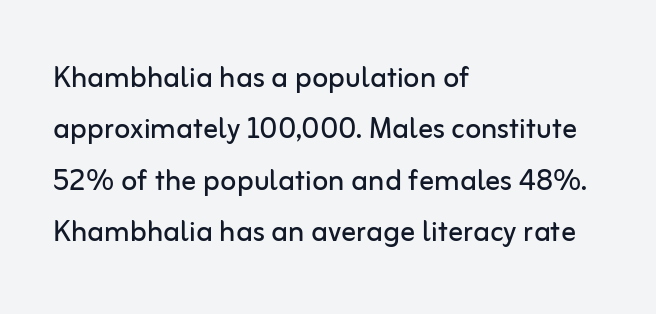
The typeface has the unassuming heft of standard copy or less. The lettering holds an erect, upright posture throughout. A normal amount of white space separates one row of letters from the next. Do the characters align in a grid? No, the font is proportional. Type style note: lacks serifs. The space directly below the letters is spotless.
